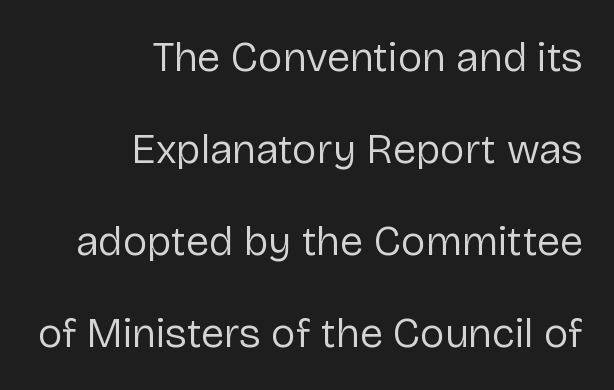
Q: Is the text bold? A: No.
Q: Is the text italic (slanted)? A: No, it is upright.
Q: Is the typeface a serif or a sans-serif typeface? A: Sans-serif.
Q: Is the text underlined? A: No.
Q: How is the paragraph aligned? A: Right-aligned.
Q: Is the spacing between letters normal or unusually wide? A: Normal.
Q: Is the spacing between lines tight, normal or loose? A: Loose.
Q: Width (condensed, normal, or wide)? A: Normal.
Q: Stroke contrast? A: Low.
Q: x-height? A: Medium.
Q: Monospaced? A: No.
